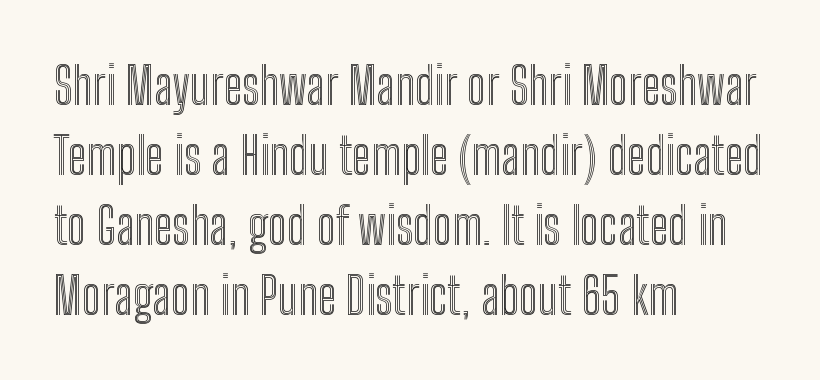
Q: Is the text italic (slanted)? A: No, it is upright.
Q: Is the text underlined? A: No.
Q: How is the paragraph aligned? A: Left-aligned.
Q: Is the spacing between letters normal or unusually wide? A: Normal.
Q: Is the spacing between lines tight, normal or loose? A: Normal.
Q: Width (condensed, normal, or wide)? A: Condensed.
Q: x-height? A: Medium.
Q: Monospaced? A: No.
